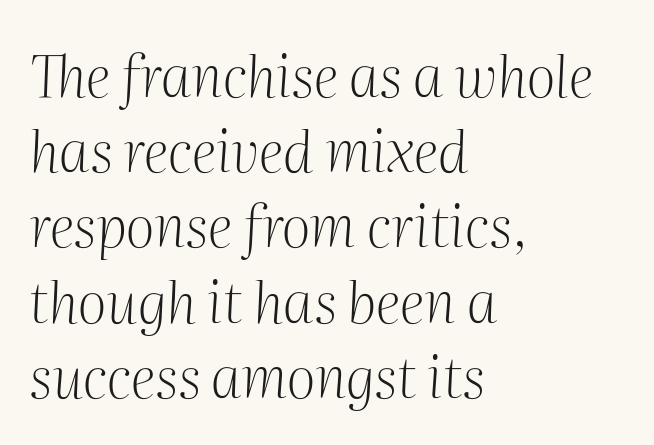
Normally led — the rows are evenly, conventionally spaced. All the whitespace from short lines collects on the right. A typesetter would mark this as italic. These lines are rendered in a variable-pitch font. In terms of letterform style, serifs are clearly present.
